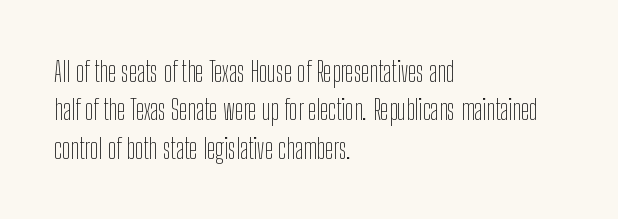
{"serif": "no", "italic": "no", "bold": "no", "weight": "thin", "width": "condensed", "stroke_contrast": "low", "x_height": "medium", "monospaced": "no", "underline": "no", "align": "left", "line_spacing": "normal", "line_spacing_ratio": 1.37, "letter_spacing": "normal", "letter_spacing_em": 0.0, "glyph_px": 28}
